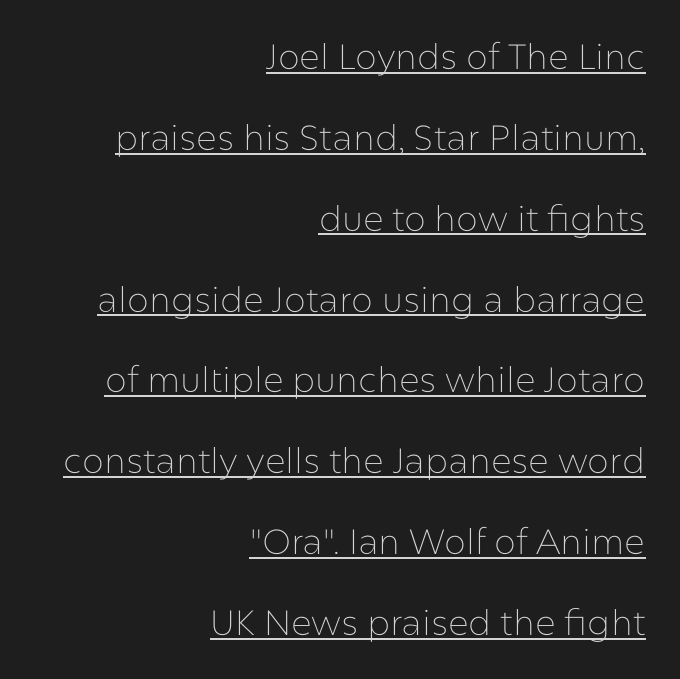
Q: Is the text bold? A: No.
Q: Is the text italic (slanted)? A: No, it is upright.
Q: Is the typeface a serif or a sans-serif typeface? A: Sans-serif.
Q: Is the text underlined? A: Yes.
Q: How is the paragraph aligned? A: Right-aligned.
Q: Is the spacing between letters normal or unusually wide? A: Normal.
Q: Is the spacing between lines tight, normal or loose? A: Loose.
Q: Width (condensed, normal, or wide)? A: Normal.
Q: Stroke contrast? A: Low.
Q: x-height? A: Medium.
Q: Monospaced? A: No.
